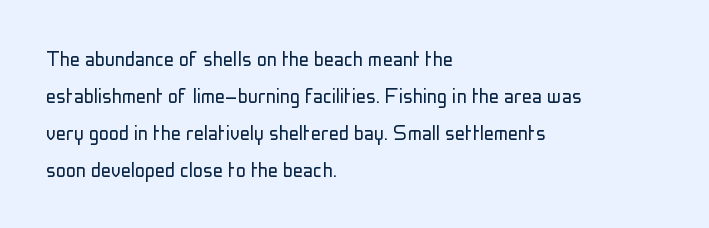
A typesetter would call this leading conventional body-copy spacing. Descender tails drop into unmarked territory. Visually the block forms a straight wall on the left and a jagged coastline on the right. Do the letters lean? They stand straight.
